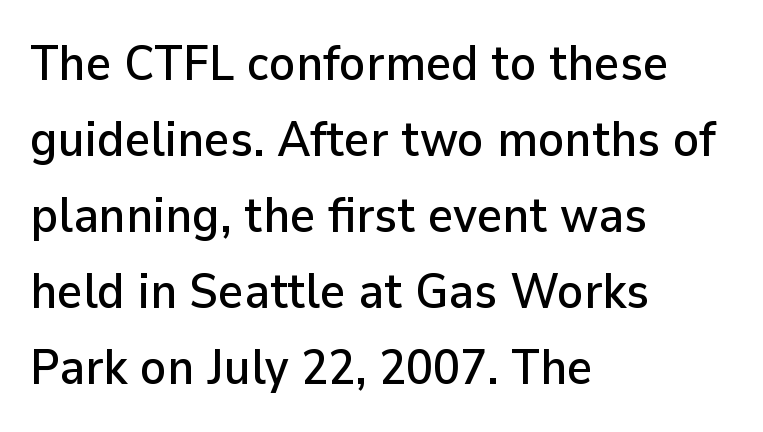
The image shows 49 px sans-serif type, upright; set left-aligned, normal line spacing (1.55x), normal letter spacing, not underlined; low stroke contrast and a medium x-height.
